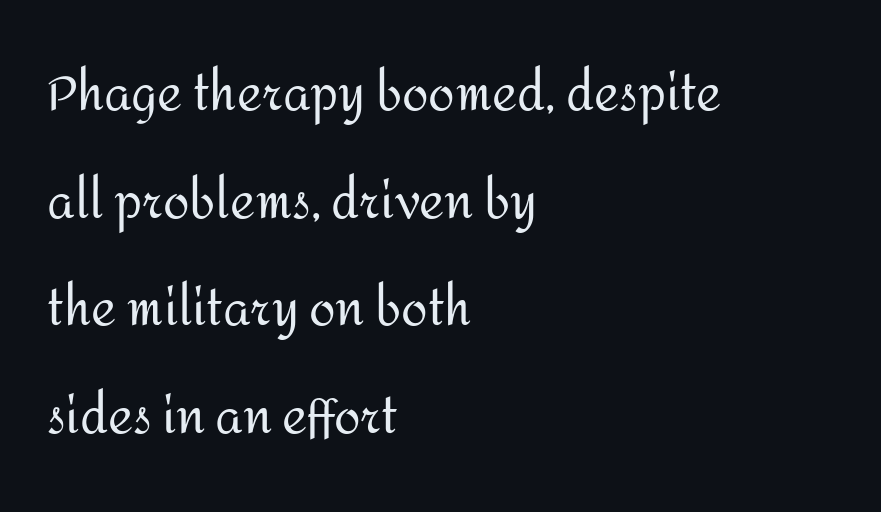
The image shows 48 px regular-weight sans-serif type, upright; set left-aligned, loose line spacing (2.24x), normal letter spacing, not underlined; medium stroke contrast and a medium x-height.
